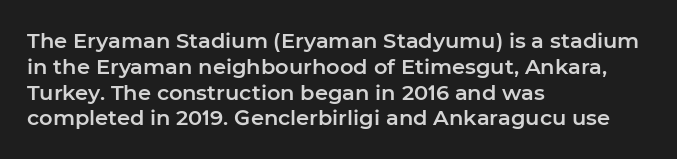
Q: Is the text italic (slanted)? A: No, it is upright.
Q: Is the text underlined? A: No.
Q: How is the paragraph aligned? A: Left-aligned.
Q: Is the spacing between letters normal or unusually wide? A: Normal.
